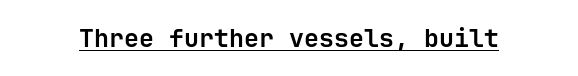
{"italic": "no", "bold": "yes", "underline": "yes", "letter_spacing": "normal", "letter_spacing_em": 0.0, "glyph_px": 25}
